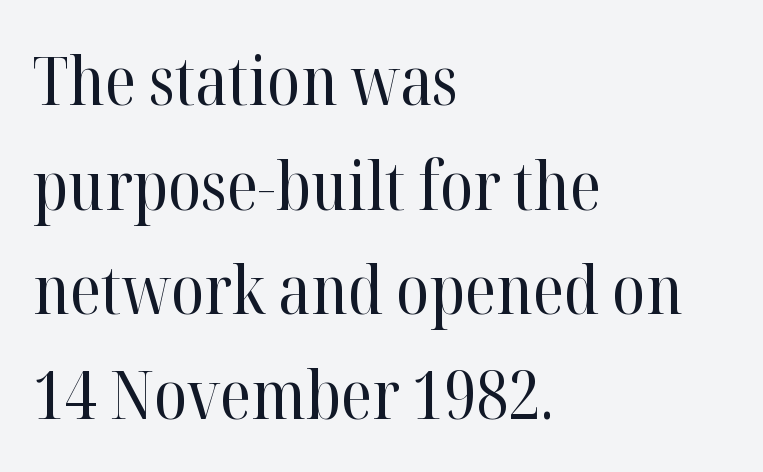
Here the designer chose a conventional face with non-uniform glyph widths. Font category for this specimen: serif. Vertical stems look standard width or narrower in stroke. Rule under the text: the space is simply empty. Italic: no, the glyphs are upright roman.
